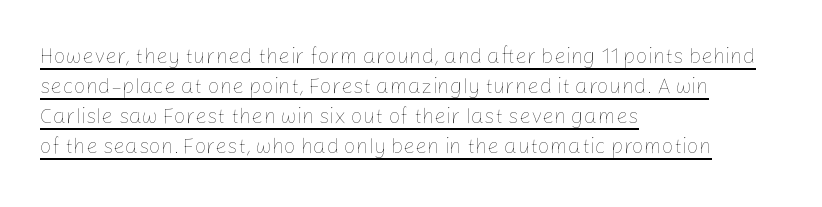
Q: Is the text bold? A: No.
Q: Is the text italic (slanted)? A: No, it is upright.
Q: Is the text underlined? A: Yes.
Q: How is the paragraph aligned? A: Left-aligned.
Q: Is the spacing between letters normal or unusually wide? A: Normal.
Q: Is the spacing between lines tight, normal or loose? A: Normal.
